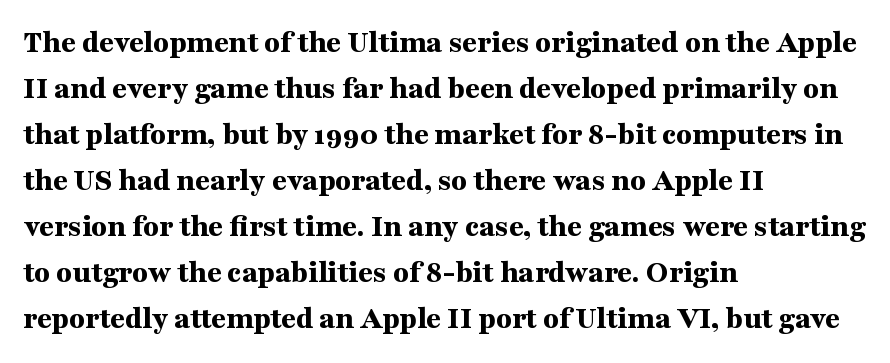
Compared with typical body copy, the letter spacing here is the same. These lines stack with their left ends in a neat column. Character widths vary here, with narrow letters taking less room than wide ones. A serif font was chosen for this passage.
